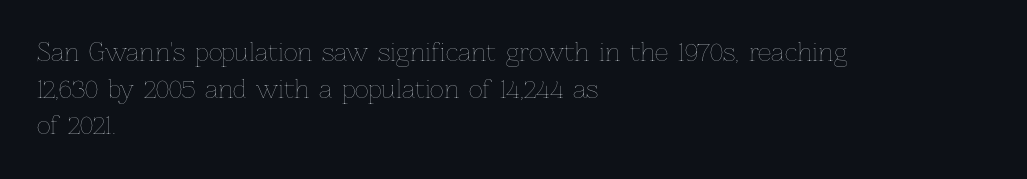
{"italic": "no", "bold": "no", "underline": "no", "align": "left", "line_spacing": "normal", "line_spacing_ratio": 1.53, "letter_spacing": "normal", "letter_spacing_em": 0.0, "glyph_px": 24}
